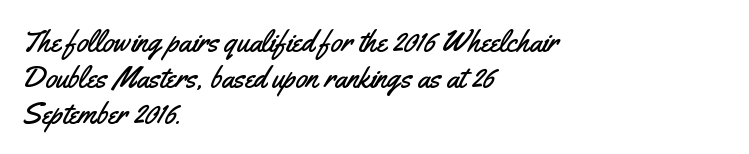
The image shows 30 px condensed sans-serif type; set left-aligned, line spacing 1.2x, normal letter spacing, not underlined; medium stroke contrast and a small x-height.
